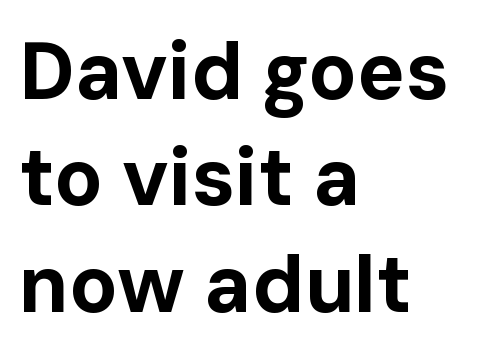
Q: Is the text bold? A: Yes.
Q: Is the text italic (slanted)? A: No, it is upright.
Q: Is the typeface a serif or a sans-serif typeface? A: Sans-serif.
Q: Is the text underlined? A: No.
Q: How is the paragraph aligned? A: Left-aligned.
Q: Is the spacing between letters normal or unusually wide? A: Normal.
Q: Is the spacing between lines tight, normal or loose? A: Normal.
Q: Width (condensed, normal, or wide)? A: Normal.
Q: Stroke contrast? A: Low.
Q: x-height? A: Medium.
Q: Monospaced? A: No.
